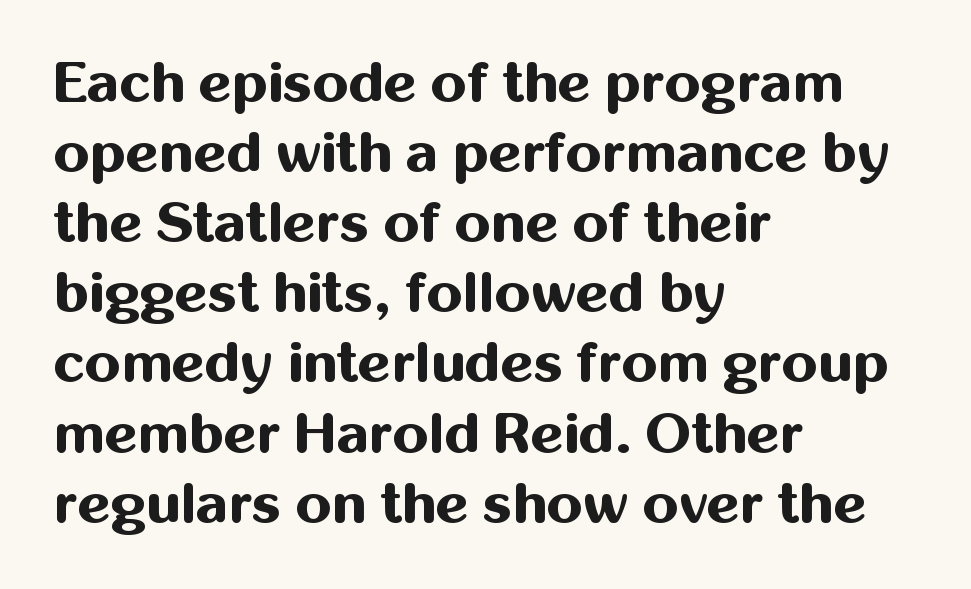
The characters display no serif detailing; their extremities are plain. Letters rest on an invisible, unmarked baseline. Line starts are locked; line ends wander. Each letter keeps its own natural width here, so spacing adapts to shape. In terms of letterspacing, this is plain default setting. Pretty heavy lettering here — definitely bold.
